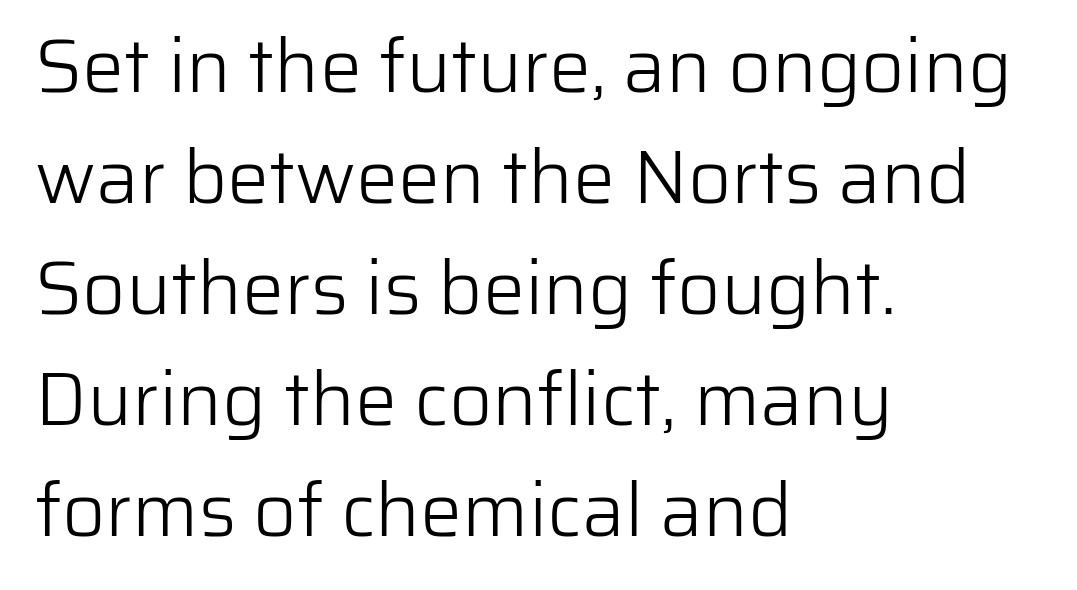
{"serif": "no", "italic": "no", "bold": "no", "weight": "light", "width": "normal", "stroke_contrast": "low", "x_height": "medium", "monospaced": "no", "underline": "no", "align": "left", "line_spacing": "normal", "line_spacing_ratio": 1.48, "letter_spacing": "normal", "letter_spacing_em": 0.0, "glyph_px": 75}
